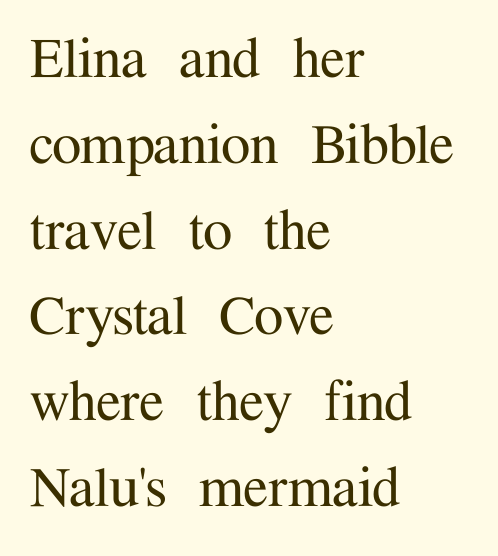
Q: Is the text italic (slanted)? A: No, it is upright.
Q: Is the typeface a serif or a sans-serif typeface? A: Serif.
Q: Is the text underlined? A: No.
Q: How is the paragraph aligned? A: Left-aligned.
Q: Is the spacing between letters normal or unusually wide? A: Normal.
Q: Is the spacing between lines tight, normal or loose? A: Normal.
Q: Width (condensed, normal, or wide)? A: Normal.
Q: Stroke contrast? A: Medium.
Q: x-height? A: Medium.
Q: Monospaced? A: No.
